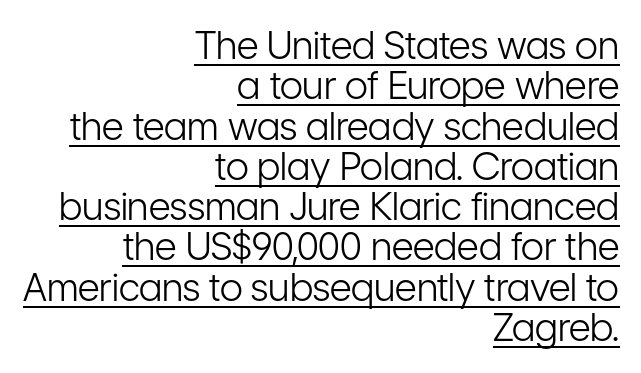
Q: Is the text bold? A: No.
Q: Is the text italic (slanted)? A: No, it is upright.
Q: Is the typeface a serif or a sans-serif typeface? A: Sans-serif.
Q: Is the text underlined? A: Yes.
Q: How is the paragraph aligned? A: Right-aligned.
Q: Is the spacing between letters normal or unusually wide? A: Normal.
Q: Is the spacing between lines tight, normal or loose? A: Tight.
Q: Width (condensed, normal, or wide)? A: Condensed.
Q: Stroke contrast? A: Low.
Q: x-height? A: Medium.
Q: Monospaced? A: No.
